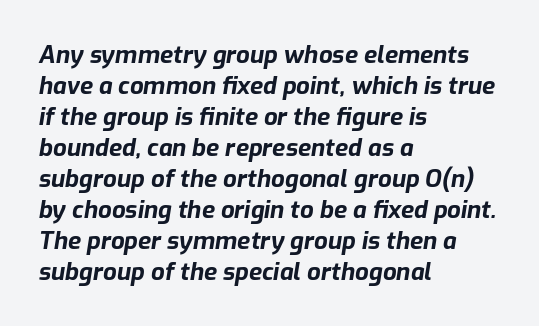
Q: Is the text bold? A: Yes.
Q: Is the text italic (slanted)? A: Yes, it leans right by about 9 degrees.
Q: Is the text underlined? A: No.
Q: How is the paragraph aligned? A: Left-aligned.
Q: Is the spacing between letters normal or unusually wide? A: Normal.
Q: Is the spacing between lines tight, normal or loose? A: Normal.
